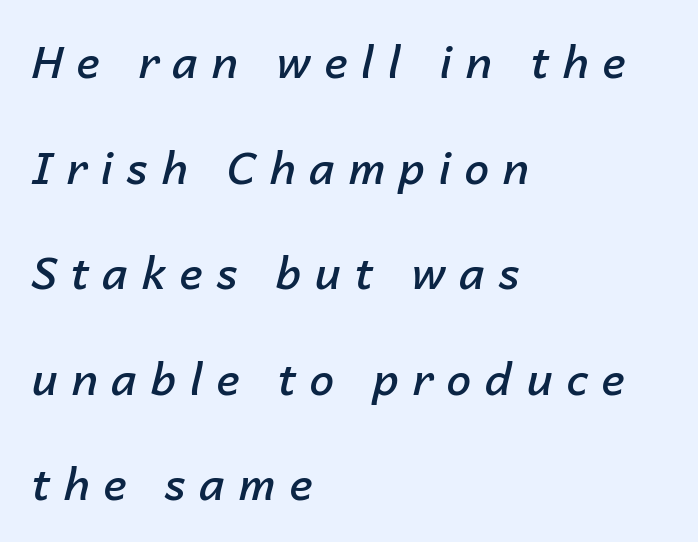
{"italic": "yes", "lean": "right", "slant_degrees": 14, "bold": "semi", "weight": "semibold", "width": "normal", "stroke_contrast": "low", "x_height": "medium", "monospaced": "no", "underline": "no", "align": "left", "line_spacing": "loose", "line_spacing_ratio": 2.4, "letter_spacing": "wide", "letter_spacing_em": 0.31, "glyph_px": 44}
